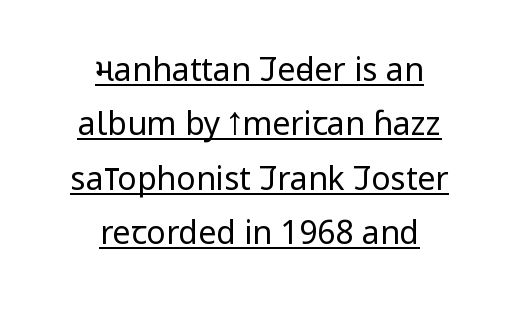
The image shows 32 px regular-weight, condensed sans-serif type, upright; set centered, normal line spacing (1.7x), normal letter spacing, underlined; low stroke contrast and a large x-height.
